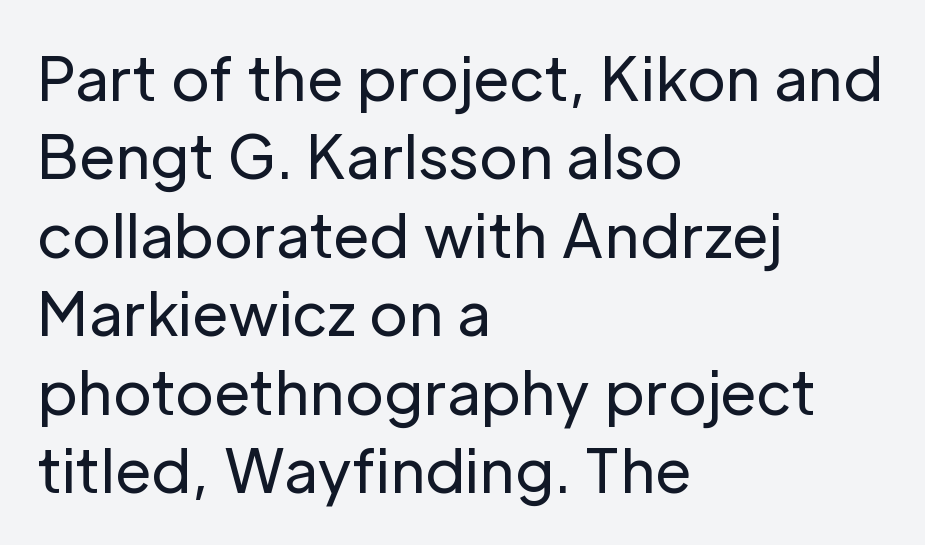
Q: Is the text bold? A: No.
Q: Is the text italic (slanted)? A: No, it is upright.
Q: Is the typeface a serif or a sans-serif typeface? A: Sans-serif.
Q: Is the text underlined? A: No.
Q: How is the paragraph aligned? A: Left-aligned.
Q: Is the spacing between letters normal or unusually wide? A: Normal.
Q: Is the spacing between lines tight, normal or loose? A: Normal.
Q: Width (condensed, normal, or wide)? A: Normal.
Q: Stroke contrast? A: Low.
Q: x-height? A: Medium.
Q: Monospaced? A: No.
